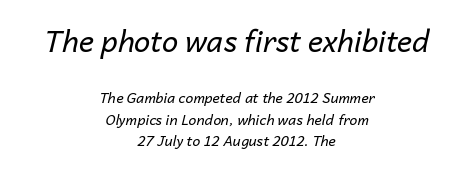
{"italic": "yes", "lean": "right", "slant_degrees": 14, "bold": "no", "weight": "regular", "width": "normal", "stroke_contrast": "low", "x_height": "medium", "monospaced": "no", "underline": "no", "align": "center", "line_spacing": "normal", "line_spacing_ratio": 1.52, "letter_spacing": "normal", "letter_spacing_em": 0.0, "larger_block": "first", "size_ratio": 2.07, "glyph_px": 29}
